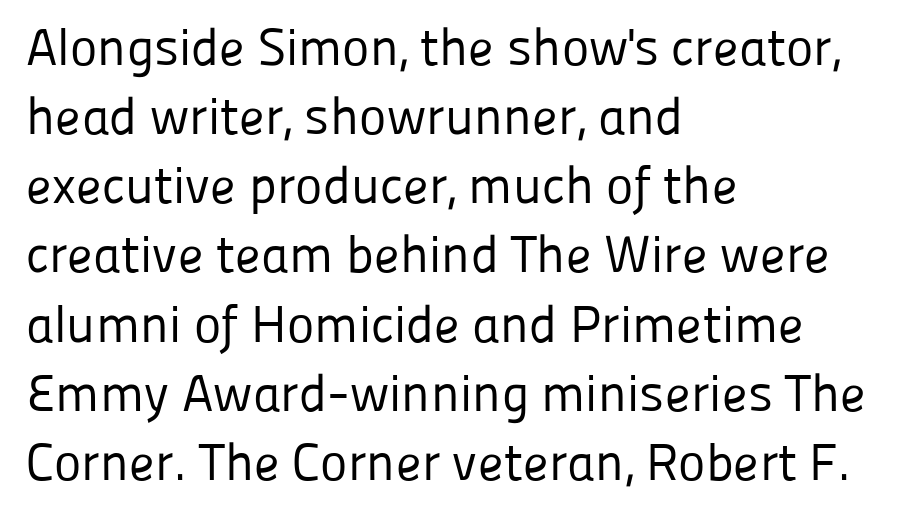
Q: Is the text bold? A: No.
Q: Is the text italic (slanted)? A: No, it is upright.
Q: Is the typeface a serif or a sans-serif typeface? A: Sans-serif.
Q: Is the text underlined? A: No.
Q: How is the paragraph aligned? A: Left-aligned.
Q: Is the spacing between letters normal or unusually wide? A: Normal.
Q: Is the spacing between lines tight, normal or loose? A: Normal.
Q: Width (condensed, normal, or wide)? A: Normal.
Q: Stroke contrast? A: Low.
Q: x-height? A: Medium.
Q: Monospaced? A: No.
